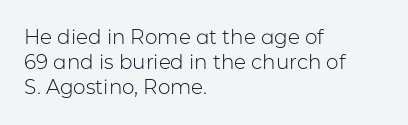
Q: Is the text bold? A: No.
Q: Is the text italic (slanted)? A: No, it is upright.
Q: Is the text underlined? A: No.
Q: How is the paragraph aligned? A: Left-aligned.
Q: Is the spacing between letters normal or unusually wide? A: Normal.
Q: Is the spacing between lines tight, normal or loose? A: Normal.
